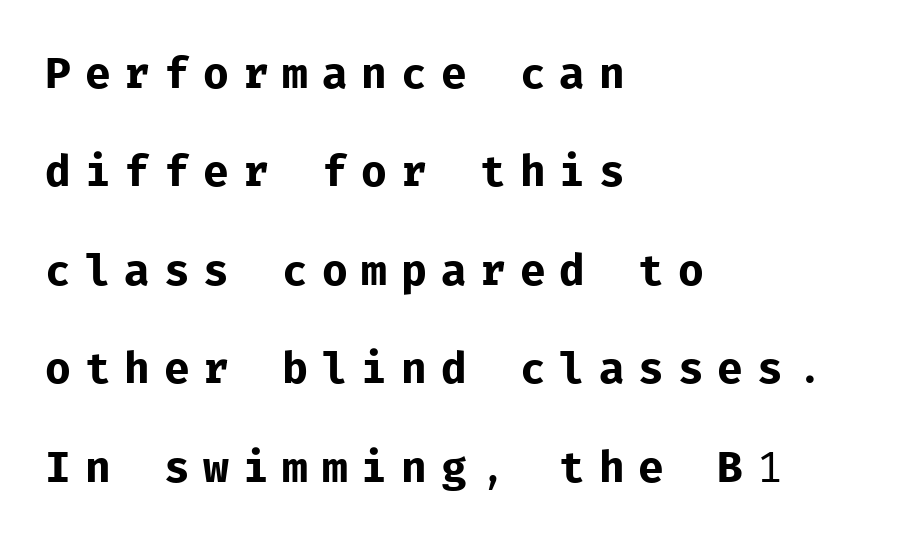
{"serif": "no", "italic": "no", "bold": "no", "weight": "regular", "width": "normal", "stroke_contrast": "low", "x_height": "medium", "monospaced": "yes", "underline": "no", "align": "left", "line_spacing": "loose", "line_spacing_ratio": 2.29, "letter_spacing": "wide", "letter_spacing_em": 0.32, "glyph_px": 43}
